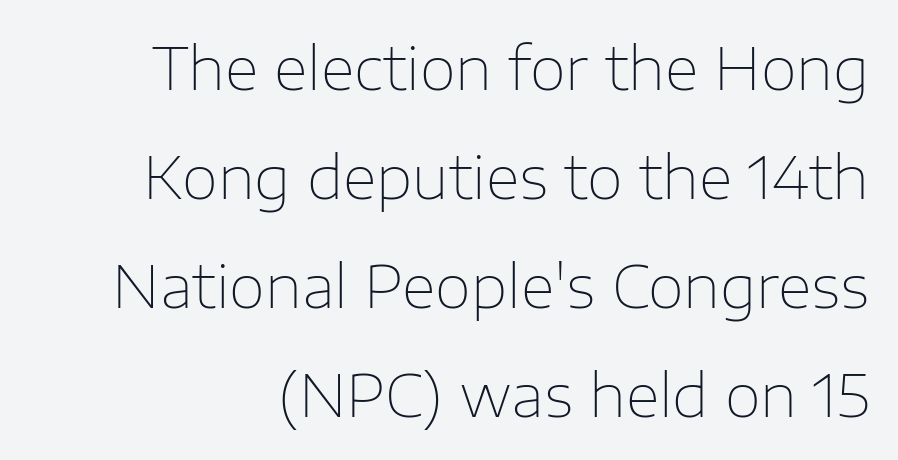
Q: Is the text bold? A: No.
Q: Is the text italic (slanted)? A: No, it is upright.
Q: Is the typeface a serif or a sans-serif typeface? A: Sans-serif.
Q: Is the text underlined? A: No.
Q: Is the spacing between letters normal or unusually wide? A: Normal.
Q: Width (condensed, normal, or wide)? A: Normal.
Q: Stroke contrast? A: Low.
Q: x-height? A: Medium.
Q: Monospaced? A: No.
